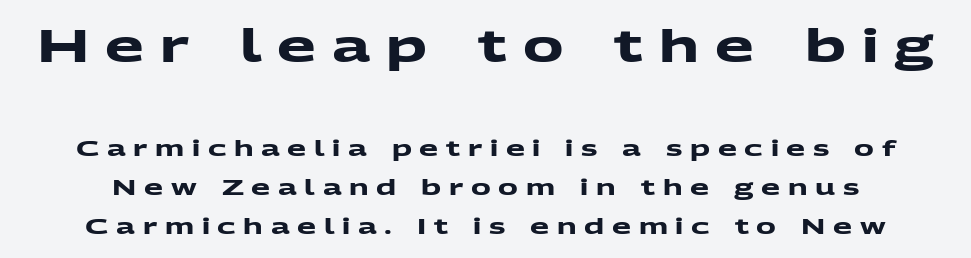
The image shows 45 px heavy, wide sans-serif type; set line spacing 1.78x, unusually wide letter spacing (+0.35 em), not underlined; the first (top) block is 2.05x larger; medium stroke contrast and a medium x-height.
